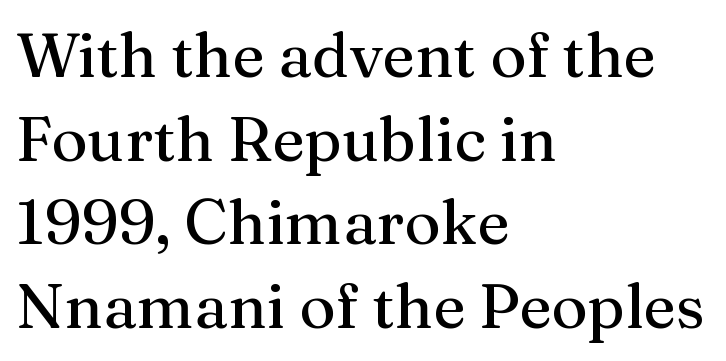
Caption: standard tracking, unaltered. The lines are quadded left. In terms of posture, this sample is upright. Small tapered or slab feet sit at the stroke ends, so this counts as serif. Beneath every word, the page is bare.
